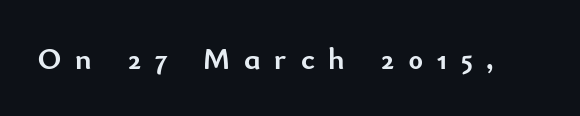
Q: Is the text bold? A: Yes.
Q: Is the text italic (slanted)? A: No, it is upright.
Q: Is the typeface a serif or a sans-serif typeface? A: Sans-serif.
Q: Is the text underlined? A: No.
Q: Is the spacing between letters normal or unusually wide? A: Unusually wide.
Q: Width (condensed, normal, or wide)? A: Normal.
Q: Stroke contrast? A: Low.
Q: x-height? A: Small.
Q: Monospaced? A: No.
